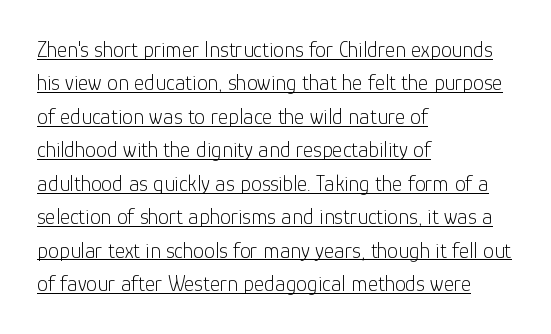
The image shows 22 px text type, upright; set left-aligned, normal line spacing (1.52x), normal letter spacing, underlined.
